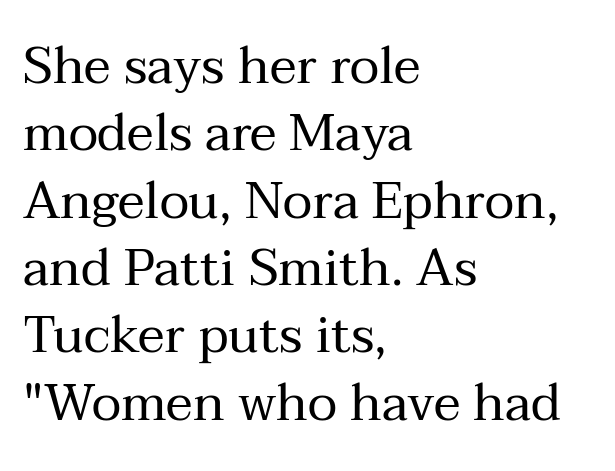
The image shows 51 px regular-weight serif type, upright; set left-aligned, normal line spacing (1.32x), normal letter spacing, not underlined; medium stroke contrast and a medium x-height.
